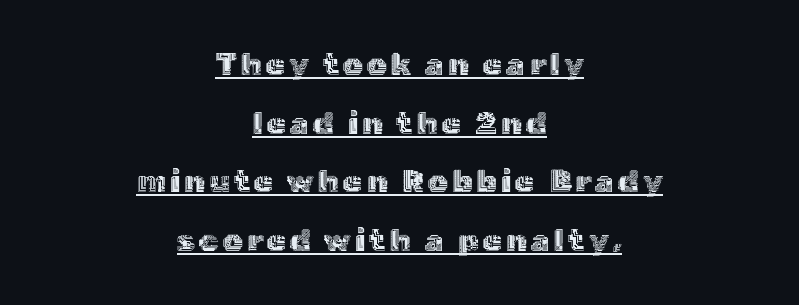
The image shows 31 px text type, upright; set centered, line spacing 1.89x, underlined; a medium x-height.
